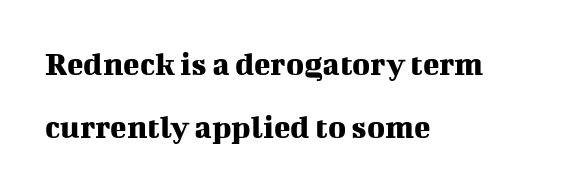
{"serif": "yes", "italic": "no", "width": "normal", "stroke_contrast": "medium", "x_height": "medium", "monospaced": "no", "underline": "no", "align": "left", "line_spacing_ratio": 1.86, "letter_spacing": "normal", "letter_spacing_em": 0.0, "glyph_px": 34}
